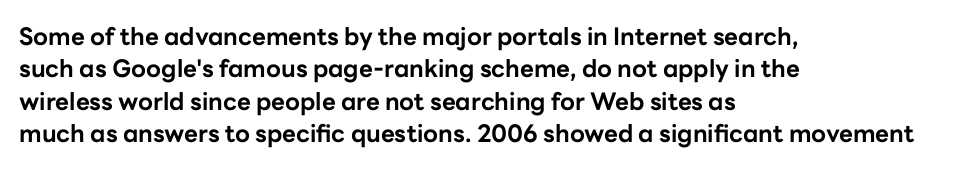
The image shows 24 px bold type, upright; set left-aligned, normal line spacing (1.35x), normal letter spacing, not underlined.
